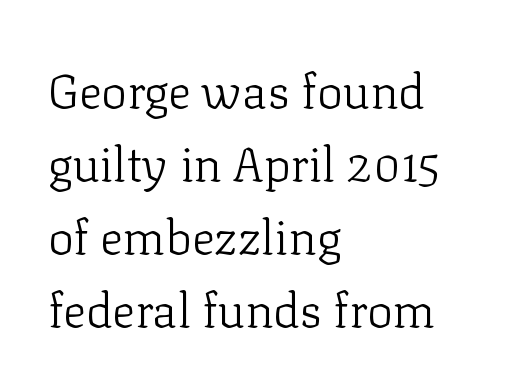
{"serif": "yes", "italic": "no", "bold": "no", "weight": "light", "width": "normal", "stroke_contrast": "low", "x_height": "medium", "monospaced": "no", "underline": "no", "align": "left", "line_spacing": "normal", "line_spacing_ratio": 1.52, "letter_spacing": "normal", "letter_spacing_em": 0.0, "glyph_px": 48}
